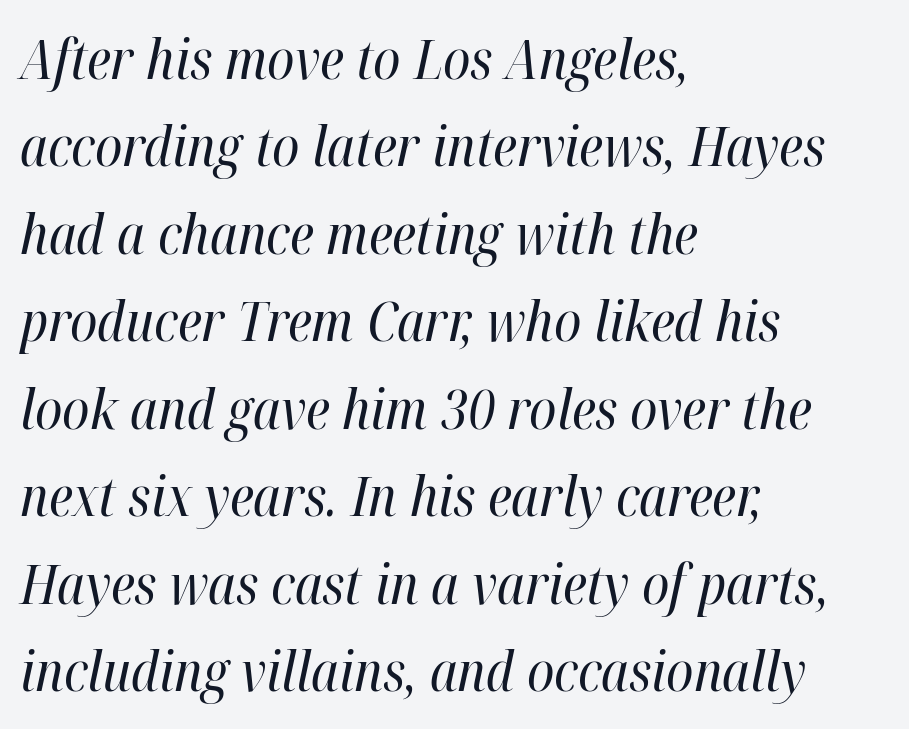
Q: Is the text bold? A: No.
Q: Is the text italic (slanted)? A: Yes, it leans right by about 12 degrees.
Q: Is the text underlined? A: No.
Q: How is the paragraph aligned? A: Left-aligned.
Q: Is the spacing between letters normal or unusually wide? A: Normal.
Q: Is the spacing between lines tight, normal or loose? A: Normal.
Q: Width (condensed, normal, or wide)? A: Condensed.
Q: Stroke contrast? A: High.
Q: x-height? A: Medium.
Q: Monospaced? A: No.
